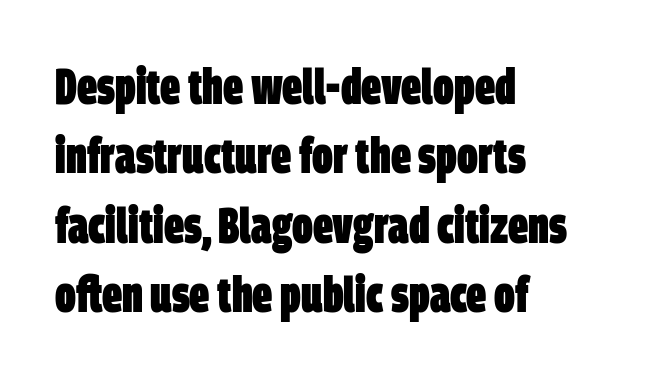
Varying glyph widths throughout — classic text-font behaviour. Letter spacing: default. Weight check: bold — yes, fully. Rule under the text: the space is simply empty.
